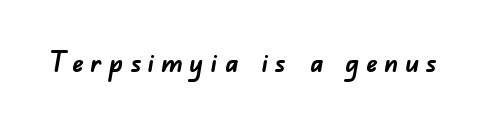
Q: Is the text bold? A: Yes.
Q: Is the typeface a serif or a sans-serif typeface? A: Sans-serif.
Q: Is the text underlined? A: No.
Q: Is the spacing between letters normal or unusually wide? A: Unusually wide.
Q: Width (condensed, normal, or wide)? A: Normal.
Q: Stroke contrast? A: Low.
Q: x-height? A: Small.
Q: Monospaced? A: No.
